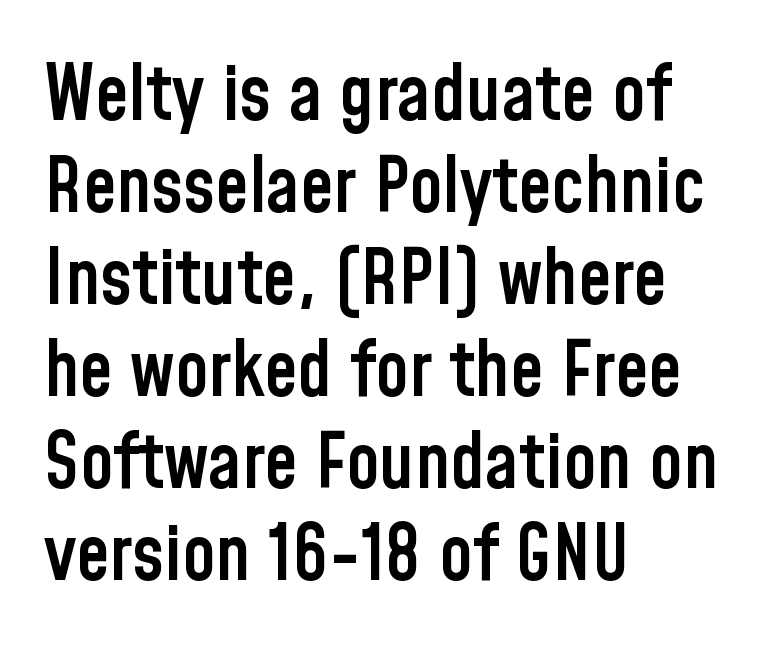
The face used here is a sans, in the tradition of grotesques and geometrics. Is this a fixed-width face? No — the glyphs have proportional, varying widths. Every row of glyphs begins at an identical x-position on the left. Emphasis by weight is partial: semibold. Anything drawn beneath the words? Only blank space. The face used here is rendered with its standard letterfit.
